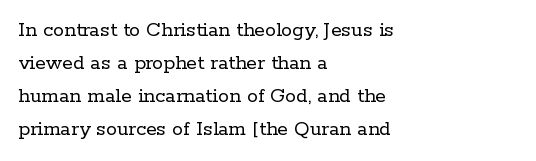
Q: Is the text bold? A: No.
Q: Is the text italic (slanted)? A: No, it is upright.
Q: Is the text underlined? A: No.
Q: How is the paragraph aligned? A: Left-aligned.
Q: Is the spacing between letters normal or unusually wide? A: Normal.
Q: Is the spacing between lines tight, normal or loose? A: Normal.
